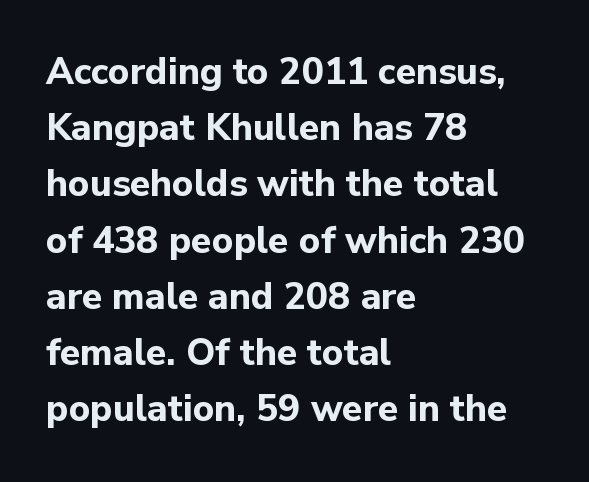
Q: Is the text bold? A: Yes.
Q: Is the text italic (slanted)? A: No, it is upright.
Q: Is the typeface a serif or a sans-serif typeface? A: Sans-serif.
Q: Is the text underlined? A: No.
Q: How is the paragraph aligned? A: Left-aligned.
Q: Is the spacing between letters normal or unusually wide? A: Normal.
Q: Is the spacing between lines tight, normal or loose? A: Normal.
Q: Width (condensed, normal, or wide)? A: Normal.
Q: Stroke contrast? A: Low.
Q: x-height? A: Medium.
Q: Monospaced? A: No.
